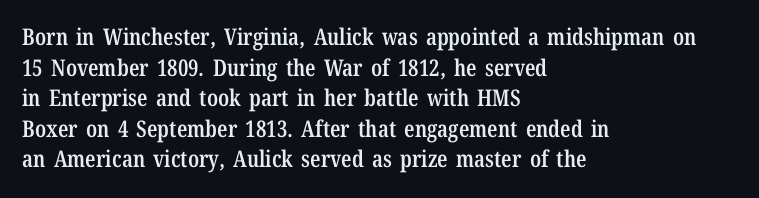
{"italic": "no", "bold": "semi", "underline": "no", "align": "left", "line_spacing": "normal", "line_spacing_ratio": 1.33, "letter_spacing": "normal", "letter_spacing_em": 0.0, "glyph_px": 23}
